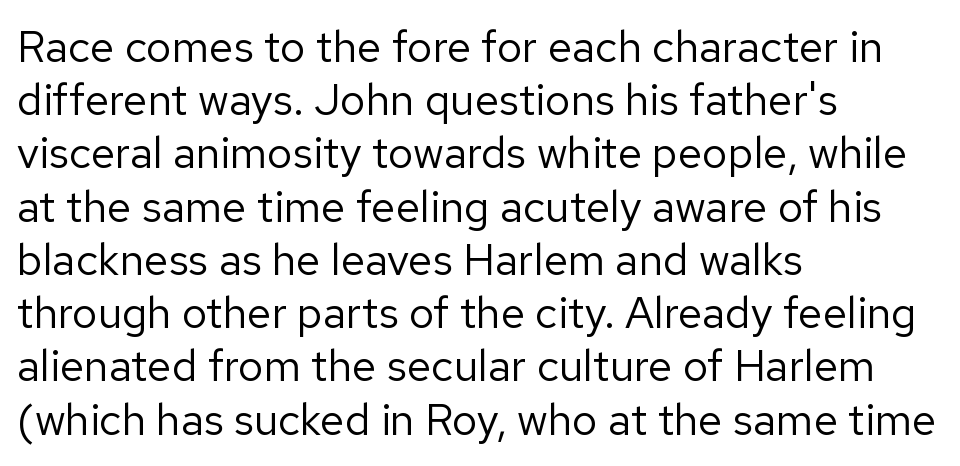
Varying glyph widths throughout — classic text-font behaviour. The typesetting does not lean heavy: it is not bold. To sum up the face: it is a sans, with no serifs. Style check: upright. This rendering features lettering with no underline.
